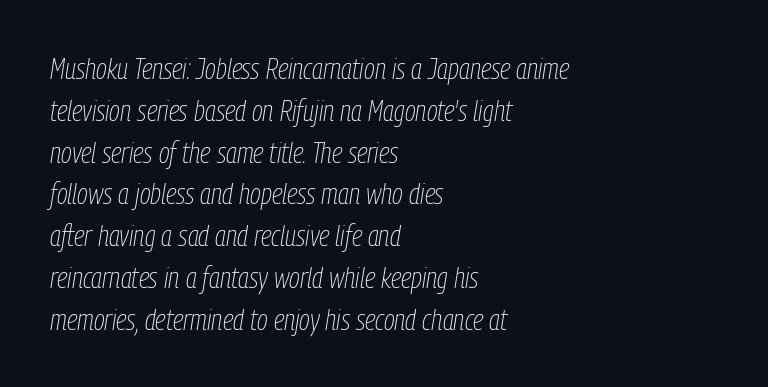
The image shows 29 px thin, condensed type, italic (leaning right); set left-aligned, normal line spacing (1.44x), normal letter spacing, not underlined; low stroke contrast and a medium x-height.
